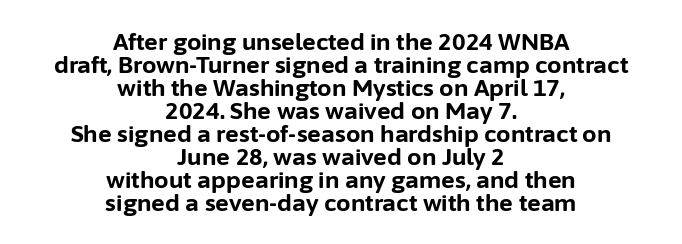
Q: Is the text bold? A: Yes.
Q: Is the text italic (slanted)? A: No, it is upright.
Q: Is the text underlined? A: No.
Q: How is the paragraph aligned? A: Centered.
Q: Is the spacing between letters normal or unusually wide? A: Normal.
Q: Is the spacing between lines tight, normal or loose? A: Tight.
